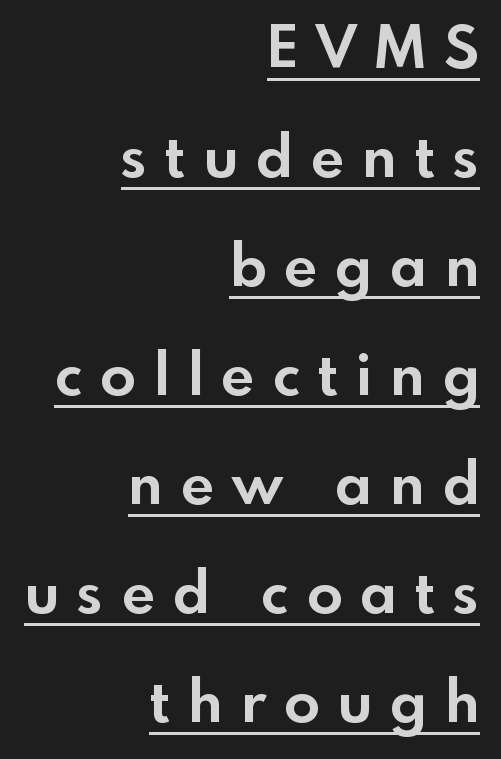
Q: Is the text bold? A: Yes.
Q: Is the text italic (slanted)? A: No, it is upright.
Q: Is the typeface a serif or a sans-serif typeface? A: Sans-serif.
Q: Is the text underlined? A: Yes.
Q: How is the paragraph aligned? A: Right-aligned.
Q: Is the spacing between letters normal or unusually wide? A: Unusually wide.
Q: Width (condensed, normal, or wide)? A: Normal.
Q: x-height? A: Small.
Q: Monospaced? A: No.
